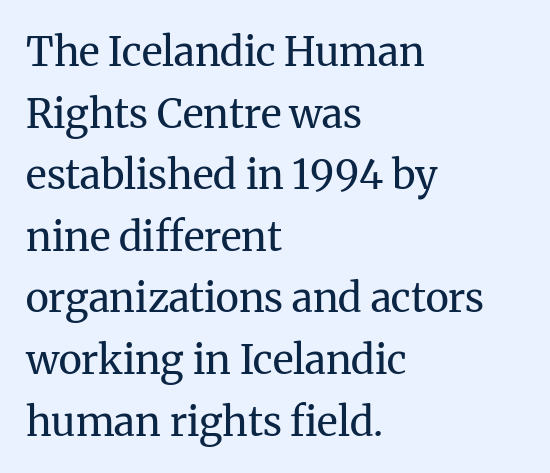
Q: Is the text bold? A: No.
Q: Is the text italic (slanted)? A: No, it is upright.
Q: Is the typeface a serif or a sans-serif typeface? A: Serif.
Q: Is the text underlined? A: No.
Q: How is the paragraph aligned? A: Left-aligned.
Q: Is the spacing between letters normal or unusually wide? A: Normal.
Q: Is the spacing between lines tight, normal or loose? A: Normal.
Q: Width (condensed, normal, or wide)? A: Normal.
Q: Stroke contrast? A: Medium.
Q: x-height? A: Medium.
Q: Monospaced? A: No.
